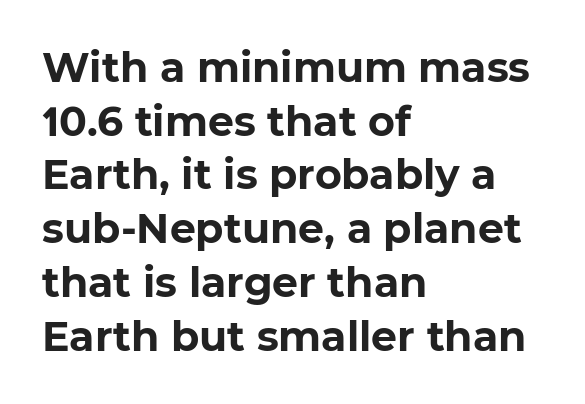
Caption: standard tracking, unaltered. The text block is weighted toward the left margin, trailing off unevenly rightward. Vertically, the passage feels balanced, rows spaced as you'd expect. Regarding serifs, this sample does without them. Spacing verdict: proportional, widths tailored to each character.
